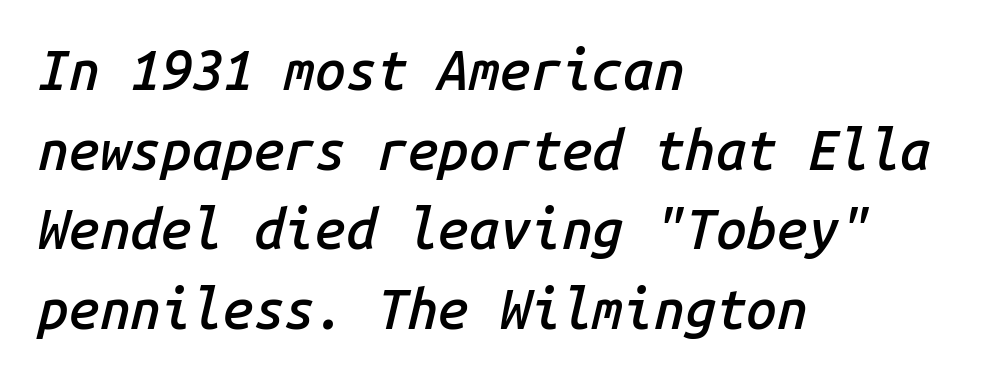
{"italic": "yes", "lean": "right", "slant_degrees": 14, "bold": "semi", "weight": "semibold", "width": "normal", "stroke_contrast": "low", "x_height": "medium", "monospaced": "yes", "underline": "no", "align": "left", "line_spacing": "normal", "line_spacing_ratio": 1.45, "letter_spacing": "normal", "letter_spacing_em": 0.0, "glyph_px": 55}
